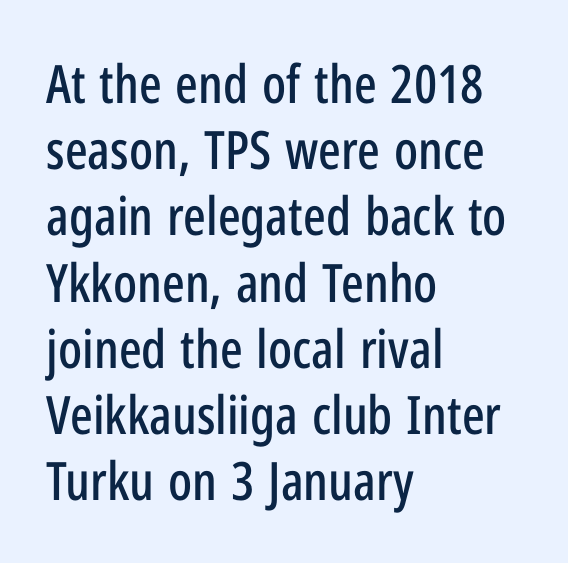
Think of a printed novel: that variable character pitch is what you see here. Line spacing here is normal. Line beginnings align vertically; line endings do not. This is sans-serif lettering, the kind often seen on screens and signage. Is the letter spacing exaggerated? No — it looks like the ordinary default. Check under the words: just untouched page.
